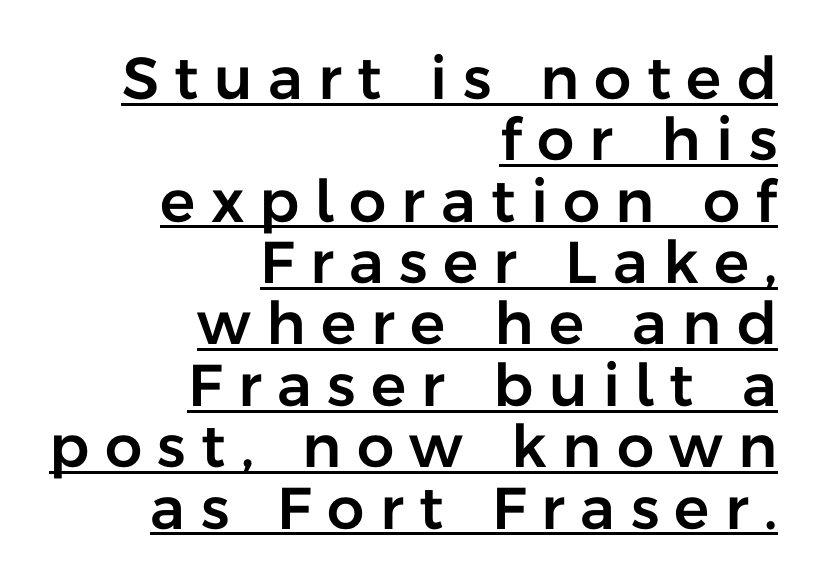
Q: Is the text italic (slanted)? A: No, it is upright.
Q: Is the typeface a serif or a sans-serif typeface? A: Sans-serif.
Q: Is the text underlined? A: Yes.
Q: How is the paragraph aligned? A: Right-aligned.
Q: Is the spacing between letters normal or unusually wide? A: Unusually wide.
Q: Is the spacing between lines tight, normal or loose? A: Tight.
Q: Width (condensed, normal, or wide)? A: Normal.
Q: Stroke contrast? A: Low.
Q: x-height? A: Medium.
Q: Monospaced? A: No.
